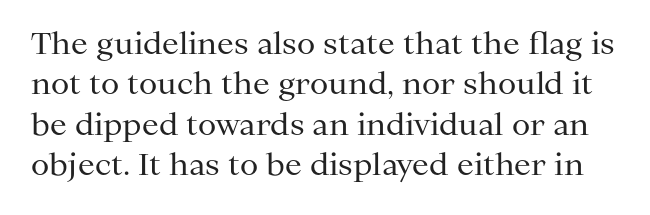
Style check: upright. Caption: standard tracking, unaltered. The characters display serif detailing at their extremities. The baseline area is clear. Nothing heavy about these letters — not bold at all. One glance says typical: line gaps are just what's usual.
